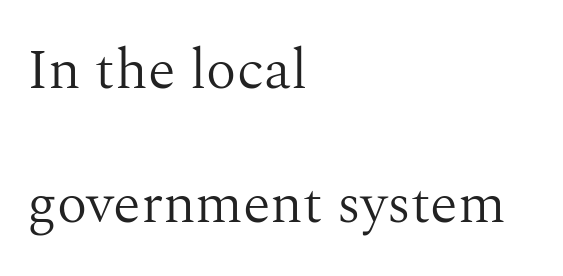
The image shows 57 px light serif type, upright; set left-aligned, loose line spacing (2.35x), normal letter spacing, not underlined; medium stroke contrast and a medium x-height.
